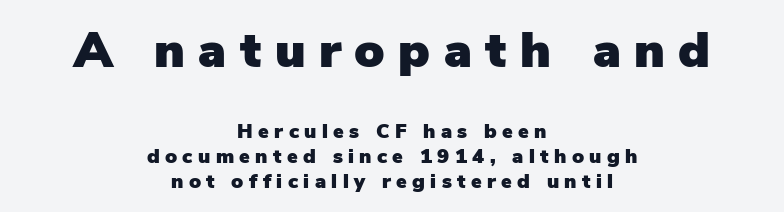
The image shows 50 px sans-serif type, upright; set centered, line spacing 1.23x, unusually wide letter spacing (+0.27 em), not underlined; the first (top) block is 2.5x larger; low stroke contrast and a medium x-height.
